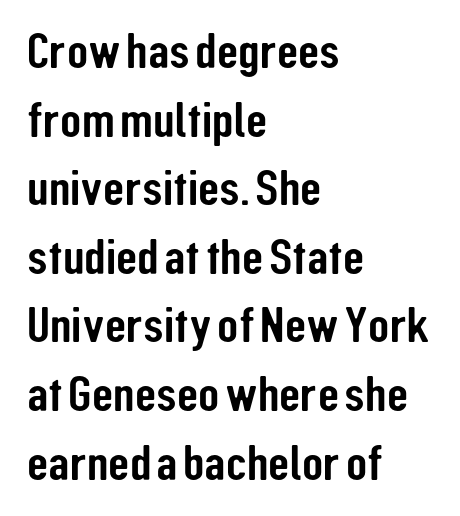
{"serif": "no", "italic": "no", "width": "condensed", "stroke_contrast": "low", "x_height": "medium", "monospaced": "no", "underline": "no", "align": "left", "line_spacing": "normal", "line_spacing_ratio": 1.4, "letter_spacing": "normal", "letter_spacing_em": 0.0, "glyph_px": 49}
